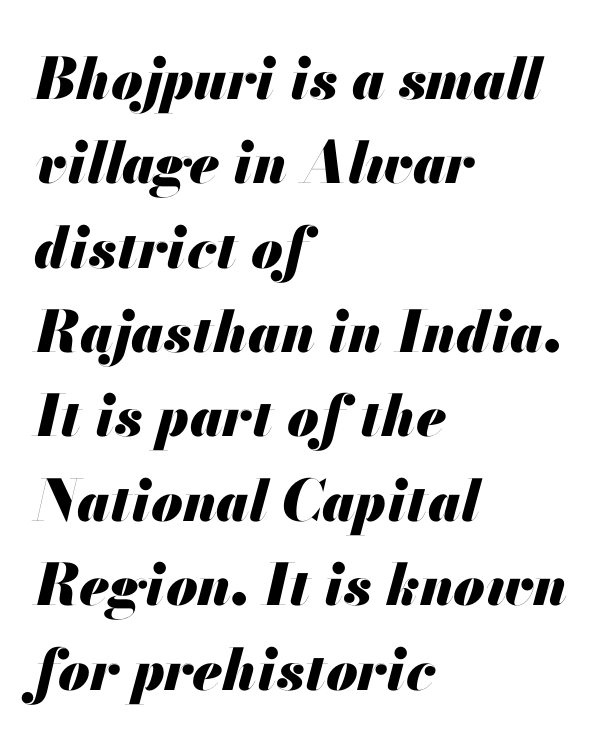
Characters are canted at an angle relative to the baseline's perpendicular. Check the space under the baseline: it is left empty. This block has exactly the height ordinary leading produces. Nothing unusual about the tracking: characters are spaced as the font intends. Each letter keeps its own natural width here, so spacing adapts to shape.
